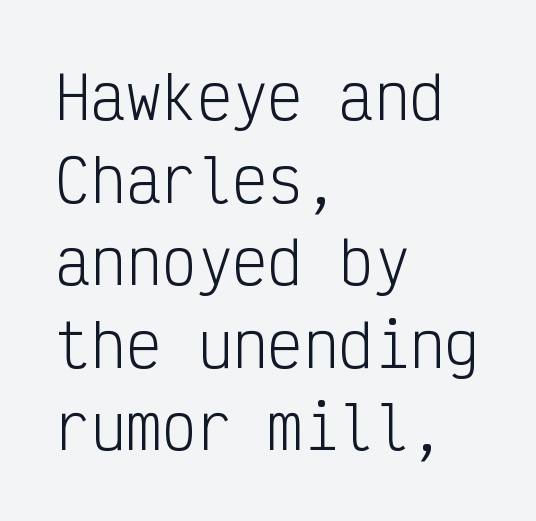
The image shows 59 px light, condensed sans-serif type, upright, monospaced; set left-aligned, normal line spacing (1.4x), normal letter spacing, not underlined; low stroke contrast and a medium x-height.
